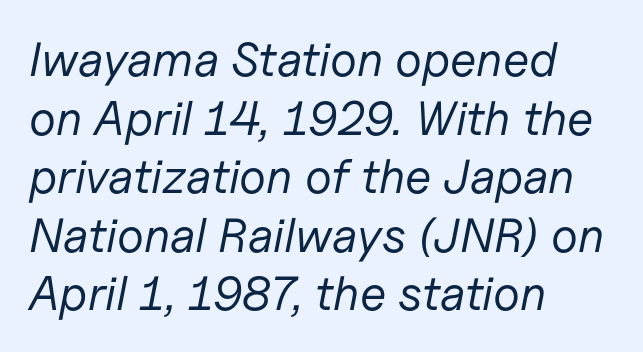
{"italic": "yes", "lean": "right", "slant_degrees": 11, "bold": "no", "weight": "regular", "width": "normal", "stroke_contrast": "low", "x_height": "medium", "monospaced": "no", "underline": "no", "align": "left", "line_spacing_ratio": 1.22, "letter_spacing": "normal", "letter_spacing_em": 0.0, "glyph_px": 48}
